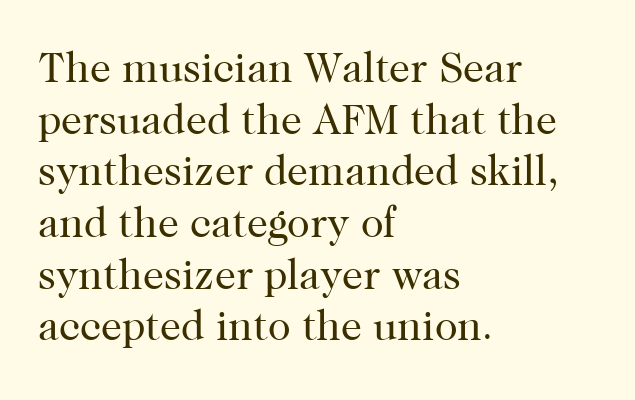
Spacing verdict: proportional, widths tailored to each character. Is this a sans? No — the strokes have serifs. Look at the tracking — it's just the regular setting, nothing added. Bare-footed words on every line.
